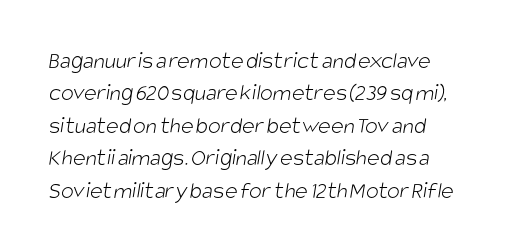
Q: Is the text bold? A: No.
Q: Is the text underlined? A: No.
Q: Is the spacing between letters normal or unusually wide? A: Normal.
Q: Is the spacing between lines tight, normal or loose? A: Normal.
